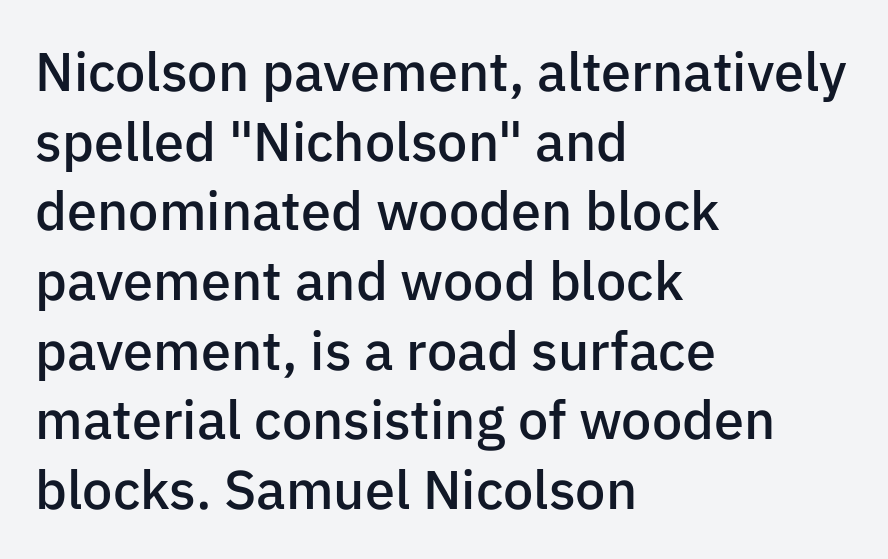
The letters sit at their default tracking, neither squeezed nor spread. The glyphs are unaccompanied by any horizontal stroke below them. What's the leading like? Ordinary, nothing unusual. Layout note: lines flush left. Letterform terminals end flat and unadorned throughout the passage.
